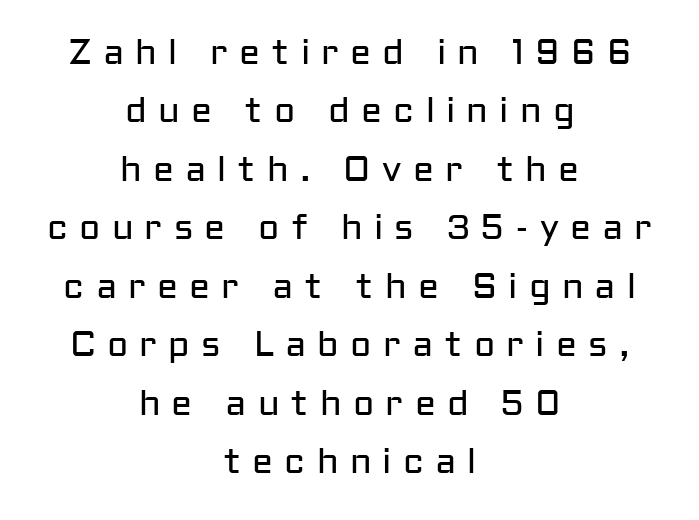
Q: Is the text bold? A: No.
Q: Is the text italic (slanted)? A: No, it is upright.
Q: Is the typeface a serif or a sans-serif typeface? A: Sans-serif.
Q: Is the text underlined? A: No.
Q: How is the paragraph aligned? A: Centered.
Q: Is the spacing between letters normal or unusually wide? A: Unusually wide.
Q: Is the spacing between lines tight, normal or loose? A: Normal.
Q: Width (condensed, normal, or wide)? A: Normal.
Q: Stroke contrast? A: Low.
Q: x-height? A: Medium.
Q: Monospaced? A: No.
